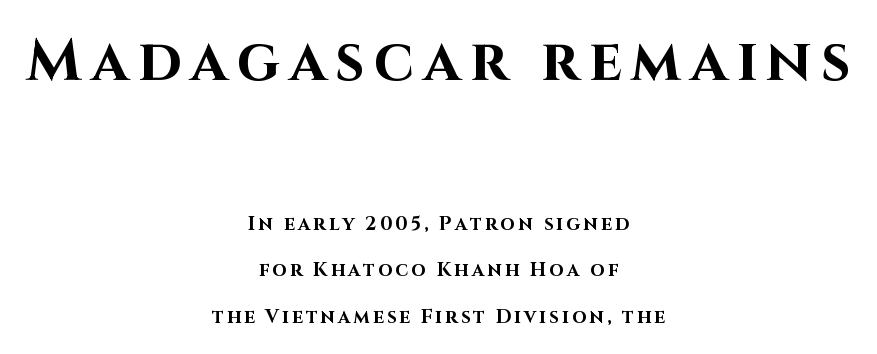
{"serif": "no", "italic": "no", "bold": "yes", "weight": "bold", "width": "normal", "stroke_contrast": "high", "x_height": "large", "monospaced": "no", "underline": "no", "align": "center", "line_spacing": "loose", "line_spacing_ratio": 2.44, "larger_block": "first", "size_ratio": 3.05, "glyph_px": 58}
